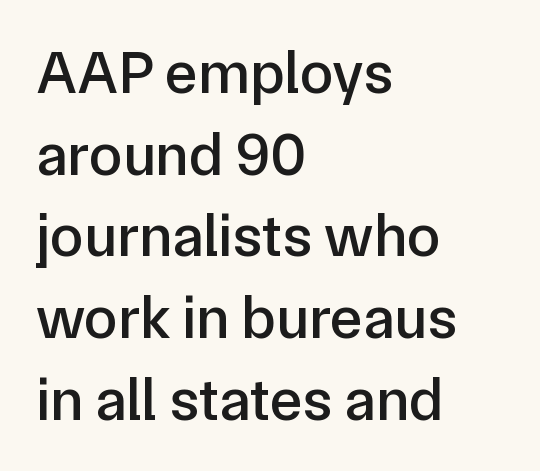
The image shows 61 px sans-serif type, upright; set left-aligned, normal line spacing (1.34x), normal letter spacing, not underlined; low stroke contrast and a medium x-height.
